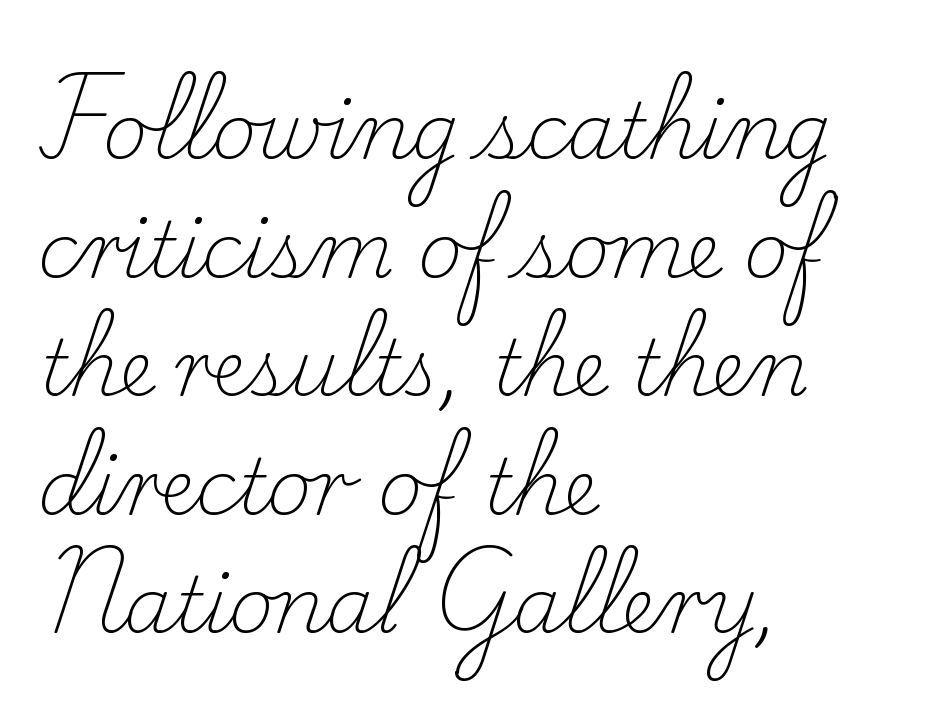
Line spacing here is normal. Alignment: flush left. Bare-footed words on every line. The letters look calm and open, with moderate or lighter stems. Is this a fixed-width face? No — the glyphs have proportional, varying widths.
